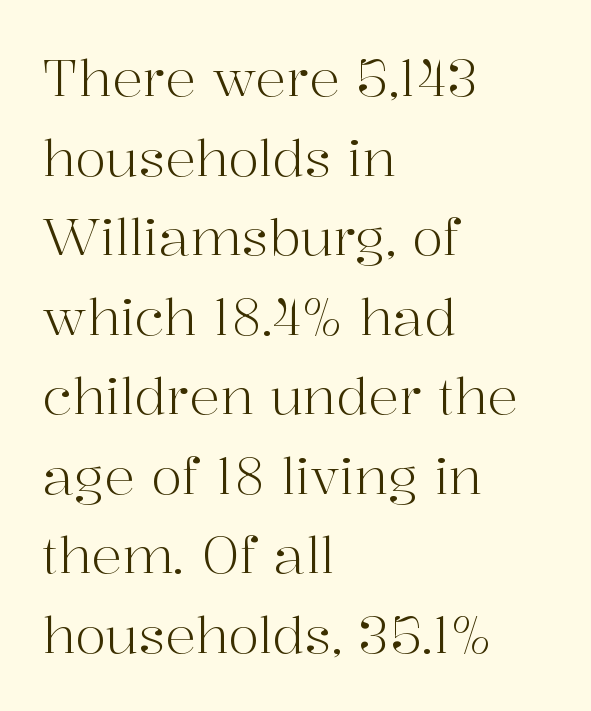
{"serif": "yes", "italic": "no", "bold": "no", "weight": "light", "width": "normal", "stroke_contrast": "high", "x_height": "medium", "monospaced": "no", "underline": "no", "align": "left", "line_spacing": "normal", "line_spacing_ratio": 1.56, "letter_spacing": "normal", "letter_spacing_em": 0.0, "glyph_px": 51}
